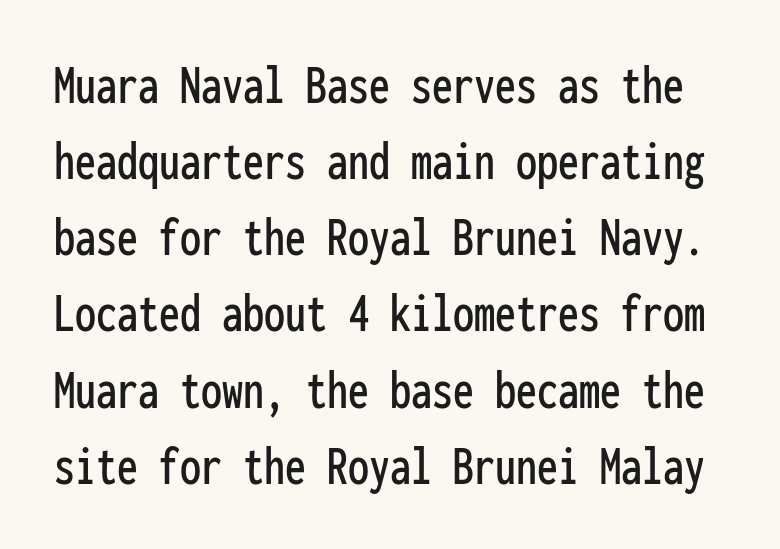
Q: Is the text italic (slanted)? A: No, it is upright.
Q: Is the typeface a serif or a sans-serif typeface? A: Sans-serif.
Q: Is the text underlined? A: No.
Q: Is the spacing between letters normal or unusually wide? A: Normal.
Q: Is the spacing between lines tight, normal or loose? A: Normal.
Q: Width (condensed, normal, or wide)? A: Condensed.
Q: Stroke contrast? A: Low.
Q: x-height? A: Medium.
Q: Monospaced? A: Yes.
